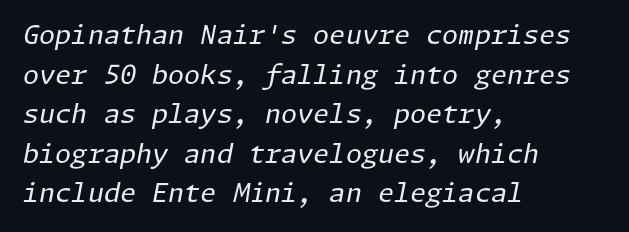
{"italic": "yes", "lean": "right", "slant_degrees": 11, "bold": "no", "underline": "no", "align": "left", "line_spacing": "normal", "line_spacing_ratio": 1.52, "letter_spacing": "normal", "letter_spacing_em": 0.0, "glyph_px": 26}
